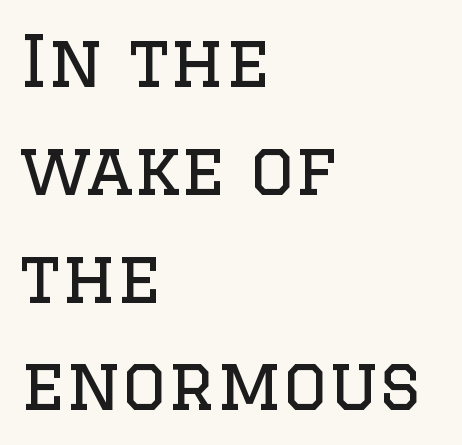
{"serif": "yes", "italic": "no", "bold": "no", "weight": "regular", "width": "normal", "stroke_contrast": "low", "x_height": "large", "monospaced": "no", "underline": "no", "align": "left", "line_spacing": "normal", "line_spacing_ratio": 1.54, "letter_spacing": "normal", "letter_spacing_em": 0.0, "glyph_px": 70}
